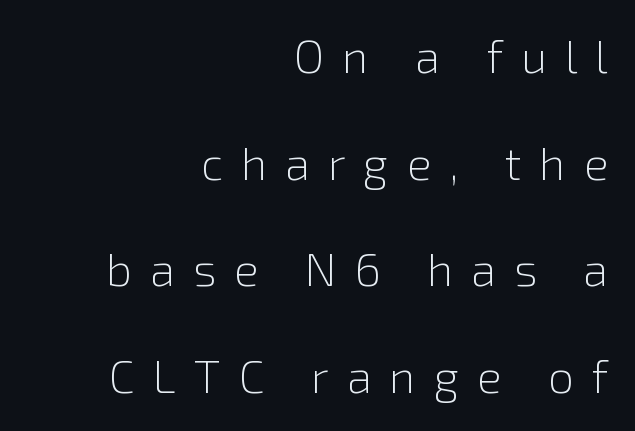
{"serif": "no", "italic": "no", "bold": "no", "weight": "light", "width": "normal", "stroke_contrast": "low", "x_height": "medium", "monospaced": "no", "underline": "no", "align": "right", "line_spacing": "loose", "line_spacing_ratio": 2.32, "letter_spacing": "wide", "letter_spacing_em": 0.39, "glyph_px": 46}
